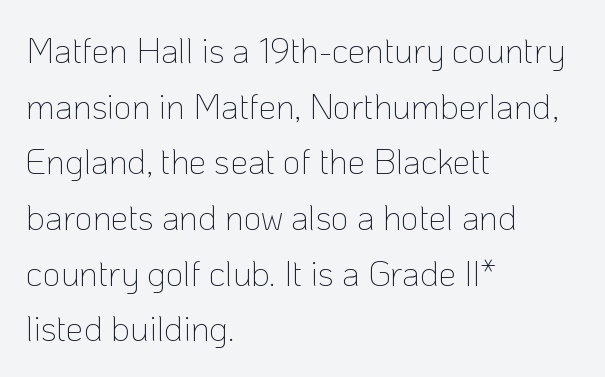
The image shows 35 px thin sans-serif type, upright; set left-aligned, normal line spacing (1.59x), normal letter spacing, not underlined; low stroke contrast and a medium x-height.
